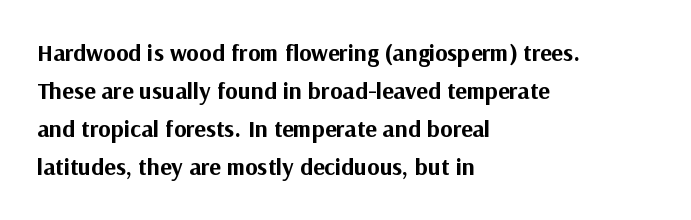
The image shows 24 px bold type, upright; set left-aligned, normal line spacing (1.59x), normal letter spacing, not underlined.
